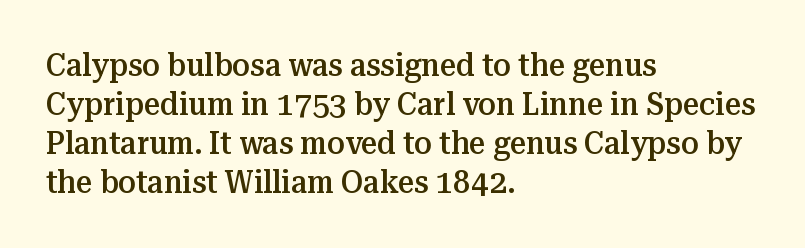
The image shows 32 px semibold serif type, upright; set left-aligned, line spacing 1.22x, normal letter spacing, not underlined; medium stroke contrast and a medium x-height.
